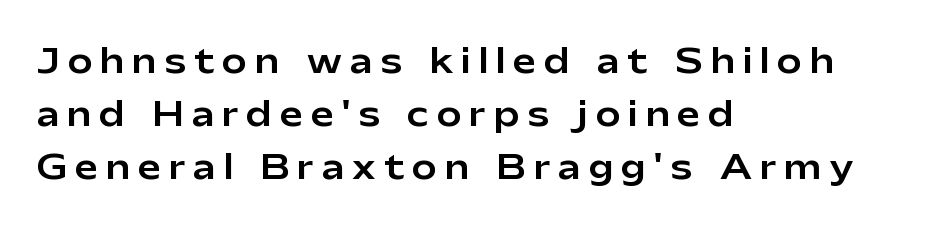
{"serif": "no", "italic": "no", "width": "normal", "stroke_contrast": "low", "x_height": "medium", "monospaced": "no", "underline": "no", "align": "left", "line_spacing": "normal", "line_spacing_ratio": 1.61, "letter_spacing": "wide", "letter_spacing_em": 0.25, "glyph_px": 33}
